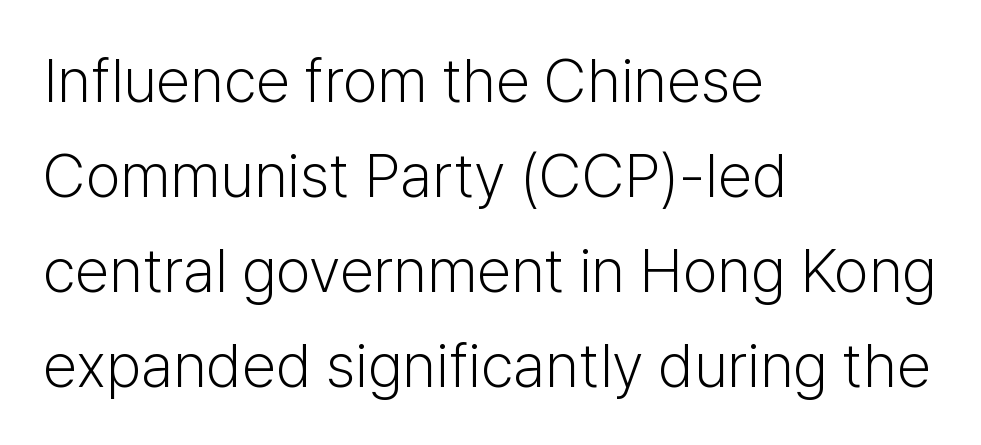
Q: Is the text bold? A: No.
Q: Is the text italic (slanted)? A: No, it is upright.
Q: Is the typeface a serif or a sans-serif typeface? A: Sans-serif.
Q: Is the text underlined? A: No.
Q: How is the paragraph aligned? A: Left-aligned.
Q: Is the spacing between letters normal or unusually wide? A: Normal.
Q: Is the spacing between lines tight, normal or loose? A: Normal.
Q: Width (condensed, normal, or wide)? A: Normal.
Q: Stroke contrast? A: Low.
Q: x-height? A: Medium.
Q: Monospaced? A: No.
